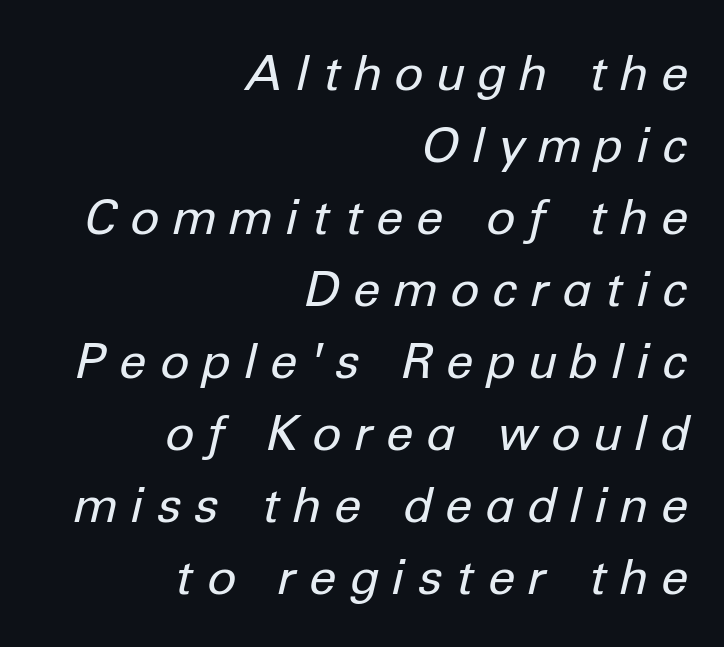
{"italic": "yes", "lean": "right", "slant_degrees": 12, "bold": "no", "weight": "regular", "width": "normal", "stroke_contrast": "low", "x_height": "medium", "monospaced": "no", "underline": "no", "align": "right", "line_spacing": "normal", "line_spacing_ratio": 1.47, "letter_spacing": "wide", "letter_spacing_em": 0.29, "glyph_px": 49}
